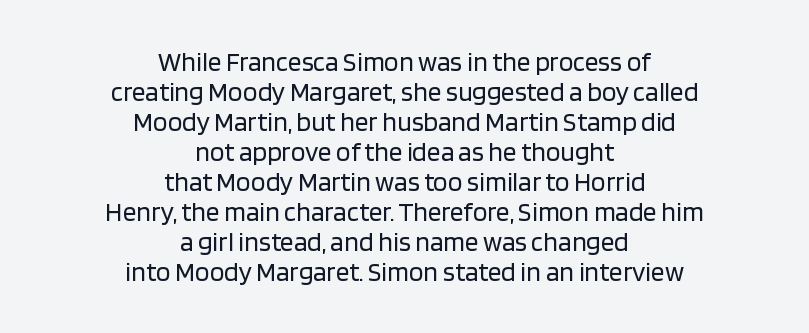
{"italic": "no", "bold": "no", "underline": "no", "align": "center", "line_spacing": "tight", "line_spacing_ratio": 1.11, "letter_spacing": "normal", "letter_spacing_em": 0.0, "glyph_px": 27}
